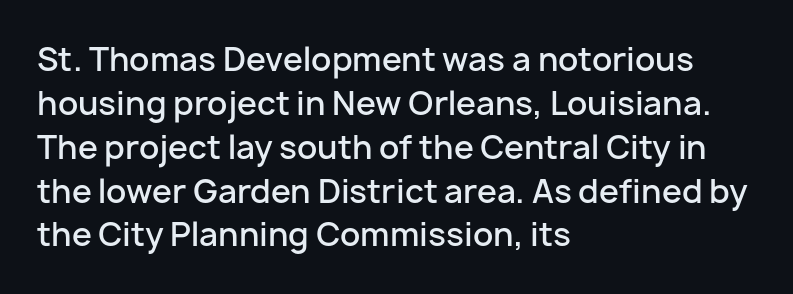
The image shows 32 px semibold sans-serif type, upright; set left-aligned, normal line spacing (1.37x), normal letter spacing, not underlined; low stroke contrast and a medium x-height.
